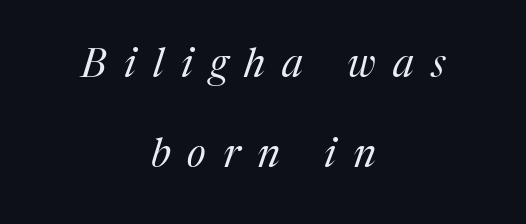
{"serif": "yes", "italic": "yes", "lean": "right", "slant_degrees": 17, "bold": "no", "weight": "regular", "width": "normal", "stroke_contrast": "medium", "x_height": "medium", "monospaced": "no", "underline": "no", "align": "center", "line_spacing": "loose", "line_spacing_ratio": 2.26, "letter_spacing": "wide", "letter_spacing_em": 0.43, "glyph_px": 40}
